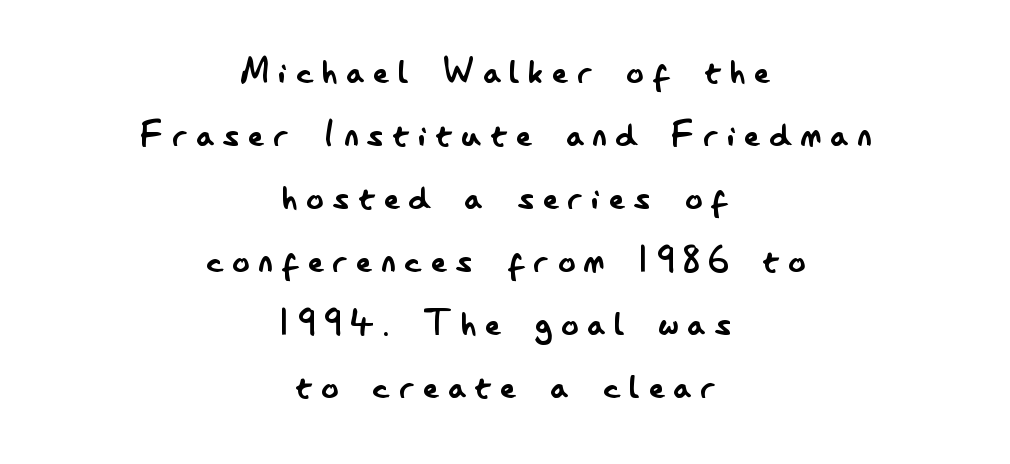
The image shows 42 px regular-weight, condensed sans-serif type, upright; set centered, normal line spacing (1.5x), unusually wide letter spacing (+0.22 em), not underlined; low stroke contrast and a small x-height.
